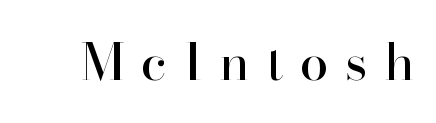
The image shows 51 px serif type, upright; set unusually wide letter spacing (+0.32 em), not underlined; high stroke contrast and a small x-height.
